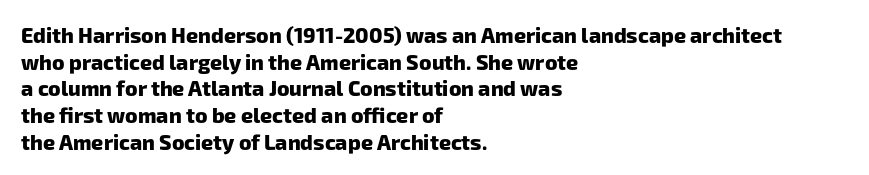
The image shows 21 px bold type; set left-aligned, normal line spacing (1.27x), normal letter spacing, not underlined.
